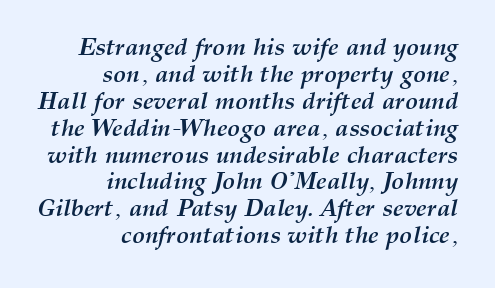
Q: Is the text bold? A: Yes.
Q: Is the text italic (slanted)? A: Yes, it leans right by about 12 degrees.
Q: Is the text underlined? A: No.
Q: How is the paragraph aligned? A: Right-aligned.
Q: Is the spacing between letters normal or unusually wide? A: Normal.
Q: Is the spacing between lines tight, normal or loose? A: Tight.
